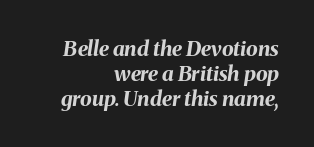
{"italic": "yes", "lean": "right", "slant_degrees": 8, "bold": "yes", "underline": "no", "align": "right", "line_spacing_ratio": 1.18, "letter_spacing": "normal", "letter_spacing_em": 0.0, "glyph_px": 21}
